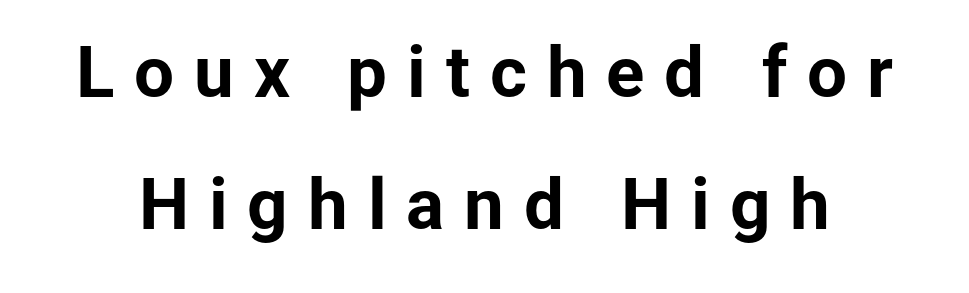
Q: Is the text bold? A: Yes.
Q: Is the text italic (slanted)? A: No, it is upright.
Q: Is the typeface a serif or a sans-serif typeface? A: Sans-serif.
Q: Is the text underlined? A: No.
Q: Is the spacing between letters normal or unusually wide? A: Unusually wide.
Q: Width (condensed, normal, or wide)? A: Normal.
Q: Stroke contrast? A: Low.
Q: x-height? A: Medium.
Q: Monospaced? A: No.
